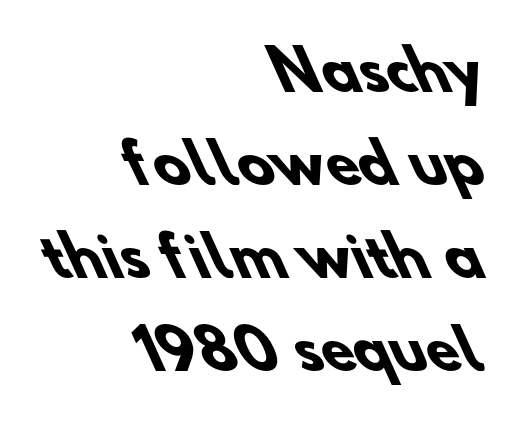
Thick stems and heavy bowls — unmistakably bold. Grotesque or geometric, the face here clearly has no serifs. Honestly, the letter spacing is just normal — you wouldn't notice it. Each letter keeps its own natural width here, so spacing adapts to shape. If you drew a ruler down the right edge, every line would touch it. Only glyphs here, with clear space below each row.
